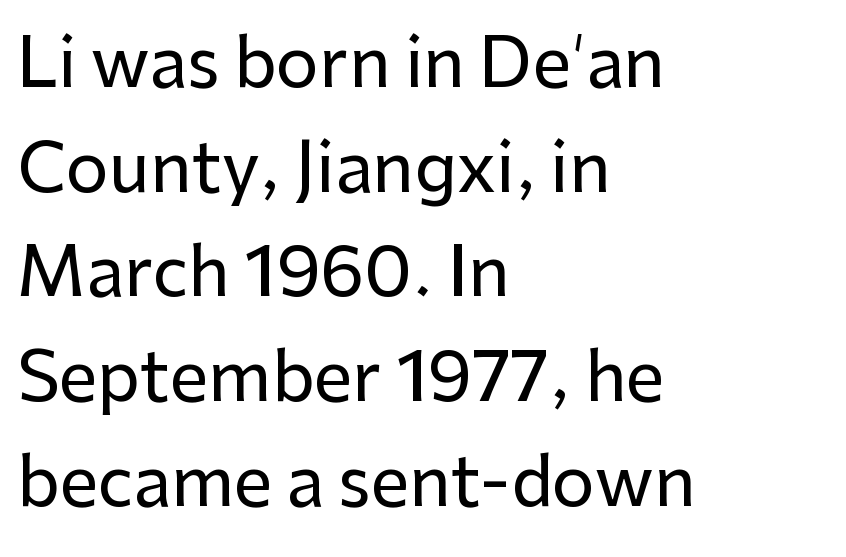
The line texture is even and compact thanks to regular tracking. Check under the words: just untouched page. Examine the stroke ends and you'll find no serifs. The block of text has a typical density, with ordinary space between rows. Spacing verdict: proportional, widths tailored to each character. It's the straight-up-and-down kind of type.
